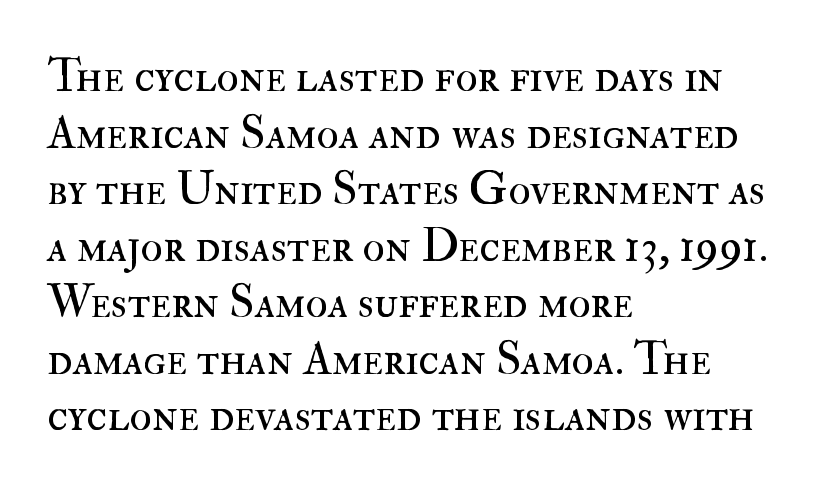
Bare-footed words on every line. Does the lettering tilt? It doesn't — this is upright. Typeset ragged right — the left edge is the straight one. Looks like regular typesetting: each glyph gets only the width it needs. Weight: regular or lighter. The face used here is rendered with its standard letterfit.
